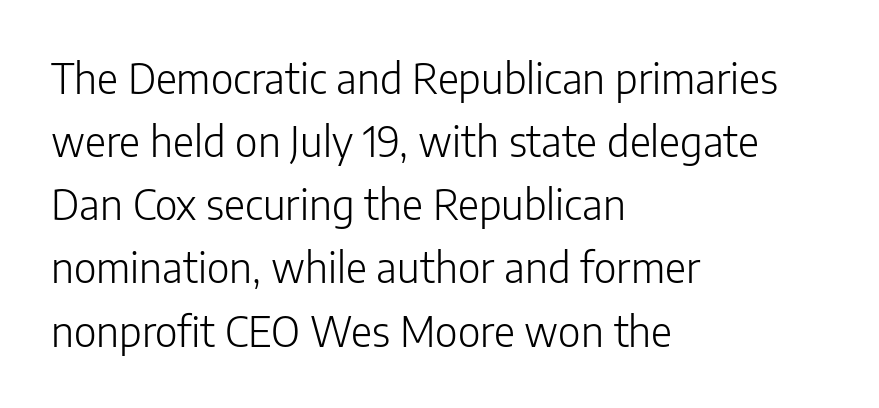
Q: Is the text bold? A: No.
Q: Is the text italic (slanted)? A: No, it is upright.
Q: Is the typeface a serif or a sans-serif typeface? A: Sans-serif.
Q: Is the text underlined? A: No.
Q: How is the paragraph aligned? A: Left-aligned.
Q: Is the spacing between letters normal or unusually wide? A: Normal.
Q: Is the spacing between lines tight, normal or loose? A: Normal.
Q: Width (condensed, normal, or wide)? A: Normal.
Q: Stroke contrast? A: Low.
Q: x-height? A: Medium.
Q: Monospaced? A: No.
